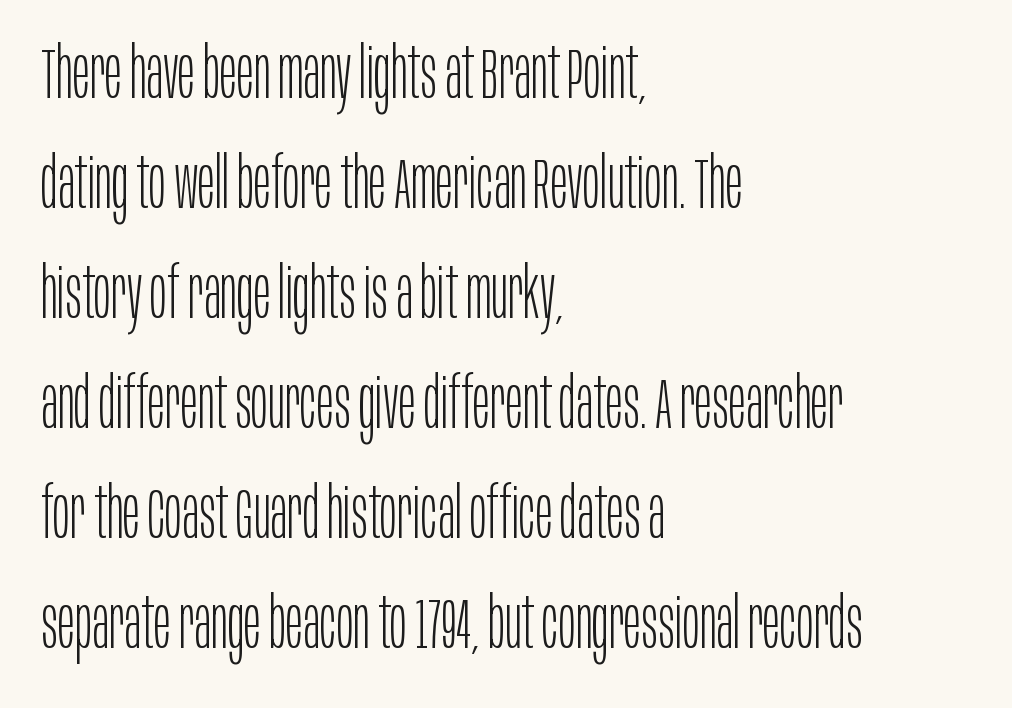
{"serif": "no", "italic": "no", "bold": "no", "weight": "light", "width": "condensed", "stroke_contrast": "low", "x_height": "large", "monospaced": "no", "underline": "no", "align": "left", "line_spacing": "normal", "line_spacing_ratio": 1.55, "letter_spacing": "normal", "letter_spacing_em": 0.0, "glyph_px": 71}
